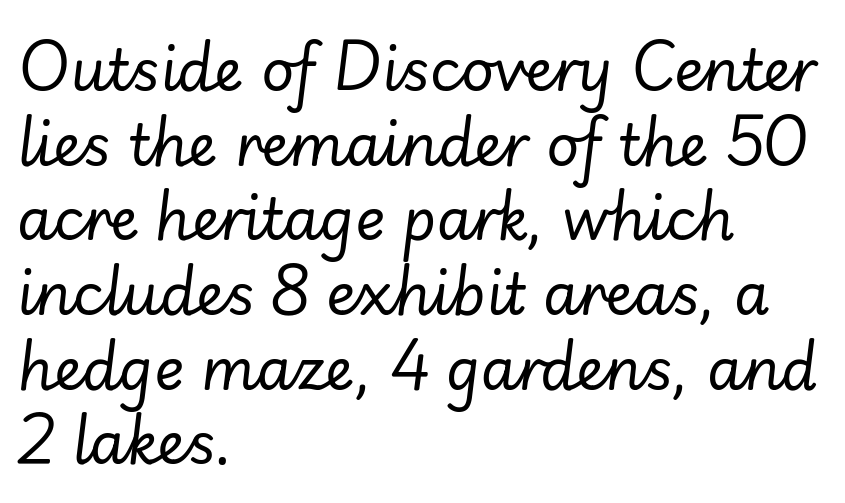
The image shows 57 px regular-weight type, italic (leaning right); set left-aligned, normal line spacing (1.31x), normal letter spacing, not underlined; low stroke contrast and a small x-height.
